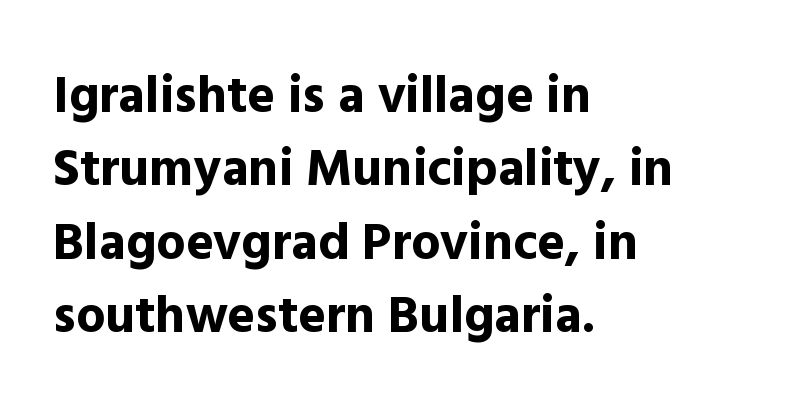
Q: Is the text bold? A: Yes.
Q: Is the text italic (slanted)? A: No, it is upright.
Q: Is the typeface a serif or a sans-serif typeface? A: Sans-serif.
Q: Is the text underlined? A: No.
Q: How is the paragraph aligned? A: Left-aligned.
Q: Is the spacing between letters normal or unusually wide? A: Normal.
Q: Is the spacing between lines tight, normal or loose? A: Normal.
Q: Width (condensed, normal, or wide)? A: Normal.
Q: x-height? A: Medium.
Q: Monospaced? A: No.
